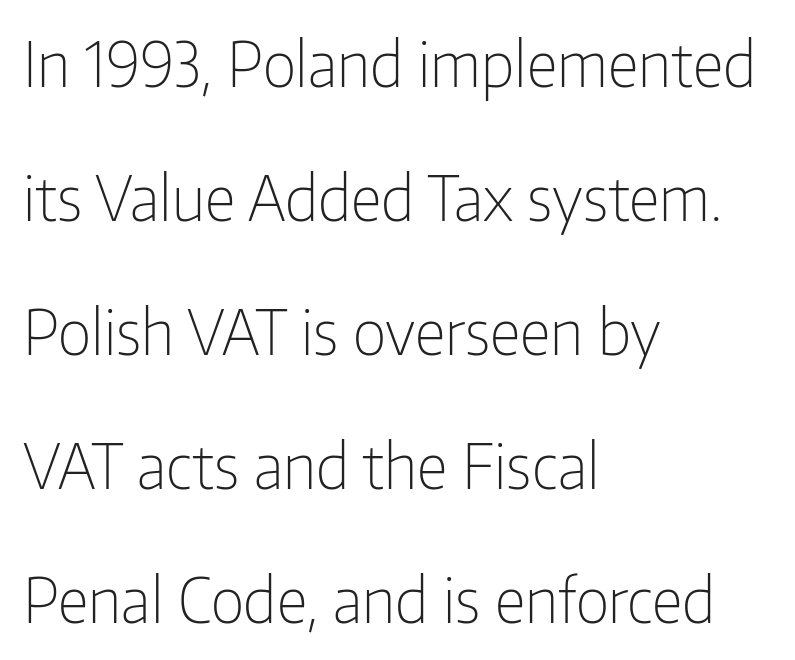
The image shows 62 px light, condensed sans-serif type, upright; set left-aligned, loose line spacing (2.16x), normal letter spacing, not underlined; low stroke contrast and a medium x-height.
